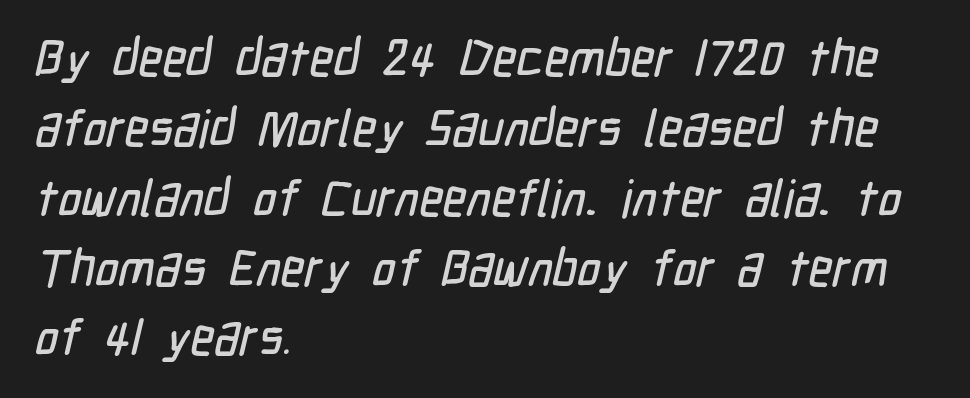
Q: Is the typeface a serif or a sans-serif typeface? A: Sans-serif.
Q: Is the text underlined? A: No.
Q: How is the paragraph aligned? A: Left-aligned.
Q: Is the spacing between letters normal or unusually wide? A: Normal.
Q: Is the spacing between lines tight, normal or loose? A: Normal.
Q: Width (condensed, normal, or wide)? A: Condensed.
Q: Stroke contrast? A: Low.
Q: x-height? A: Medium.
Q: Monospaced? A: No.
